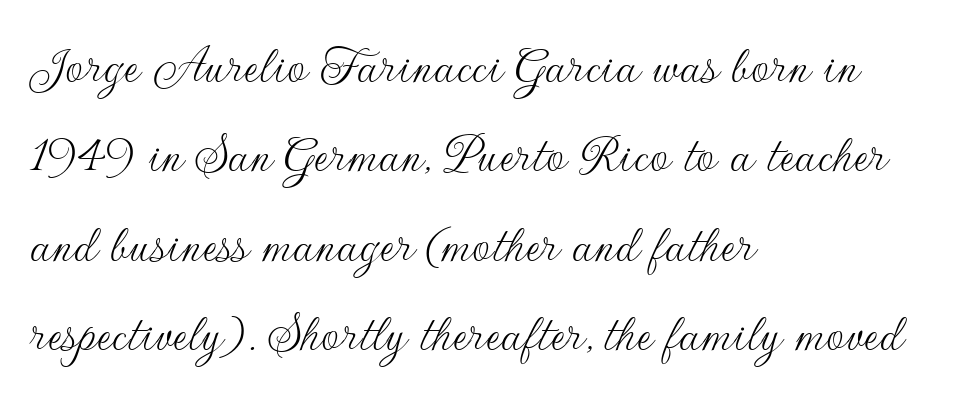
{"serif": "no", "bold": "no", "weight": "thin", "width": "normal", "stroke_contrast": "low", "x_height": "small", "monospaced": "no", "underline": "no", "align": "left", "line_spacing": "normal", "line_spacing_ratio": 1.57, "letter_spacing": "normal", "letter_spacing_em": 0.0, "glyph_px": 57}
